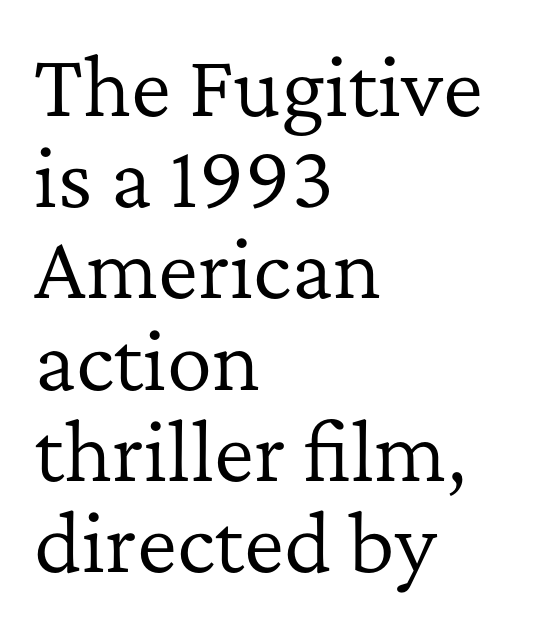
The image shows 76 px regular-weight serif type, upright; set left-aligned, line spacing 1.2x, normal letter spacing, not underlined; low stroke contrast and a medium x-height.
